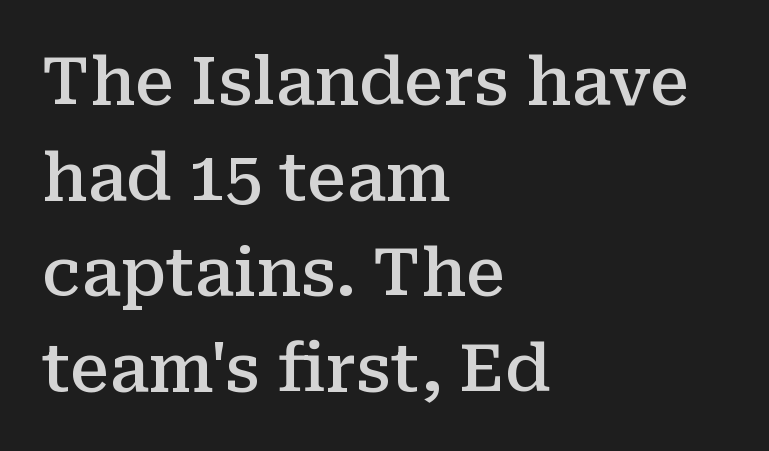
The passage shown has conventional tracking throughout. Is this a fixed-width face? No — the glyphs have proportional, varying widths. How would I describe the line gaps? Plain and ordinary. Nobody drew a line under any word here.
